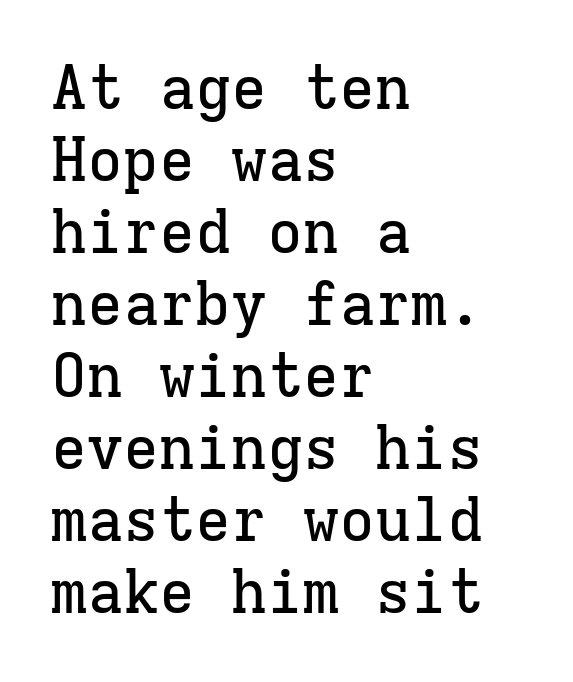
{"serif": "yes", "italic": "no", "width": "normal", "stroke_contrast": "low", "x_height": "medium", "monospaced": "yes", "underline": "no", "align": "left", "line_spacing_ratio": 1.2, "letter_spacing": "normal", "letter_spacing_em": 0.0, "glyph_px": 60}
